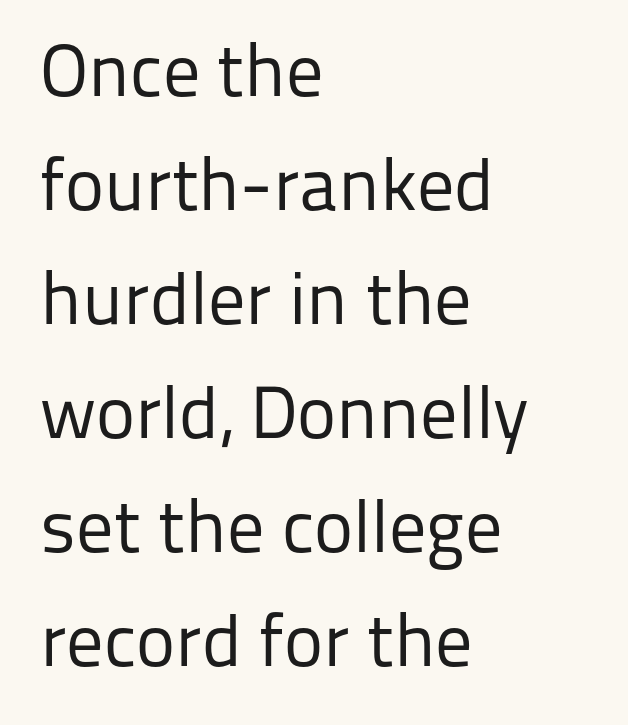
{"serif": "no", "italic": "no", "bold": "no", "weight": "regular", "width": "normal", "stroke_contrast": "low", "x_height": "medium", "monospaced": "no", "underline": "no", "align": "left", "line_spacing": "normal", "line_spacing_ratio": 1.54, "letter_spacing": "normal", "letter_spacing_em": 0.0, "glyph_px": 74}
